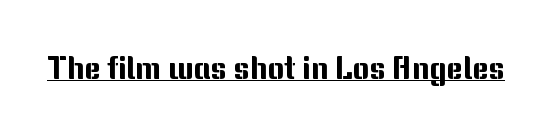
Q: Is the text italic (slanted)? A: No, it is upright.
Q: Is the typeface a serif or a sans-serif typeface? A: Sans-serif.
Q: Is the text underlined? A: Yes.
Q: Is the spacing between letters normal or unusually wide? A: Normal.
Q: Width (condensed, normal, or wide)? A: Normal.
Q: Stroke contrast? A: Medium.
Q: x-height? A: Medium.
Q: Monospaced? A: No.
